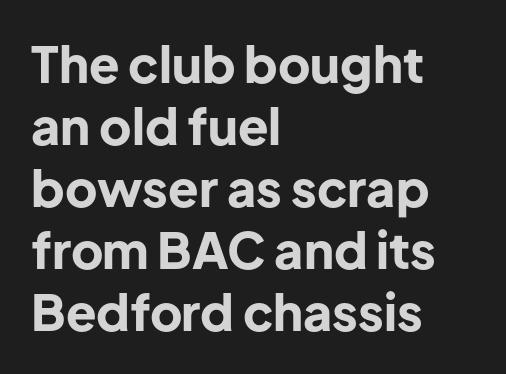
Q: Is the text bold? A: Yes.
Q: Is the text italic (slanted)? A: No, it is upright.
Q: Is the typeface a serif or a sans-serif typeface? A: Sans-serif.
Q: Is the text underlined? A: No.
Q: How is the paragraph aligned? A: Left-aligned.
Q: Is the spacing between letters normal or unusually wide? A: Normal.
Q: Width (condensed, normal, or wide)? A: Normal.
Q: Stroke contrast? A: Low.
Q: x-height? A: Medium.
Q: Monospaced? A: No.
